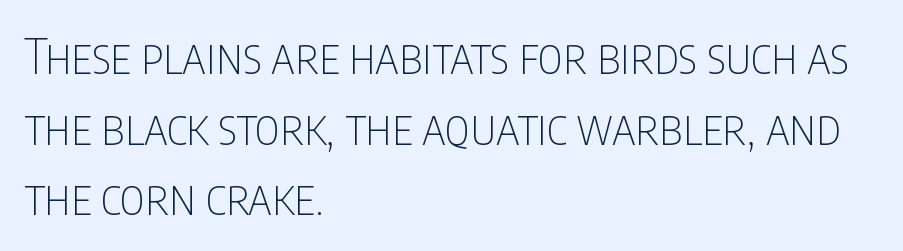
The image shows 48 px thin, condensed sans-serif type, upright; set left-aligned, normal line spacing (1.47x), normal letter spacing, not underlined; low stroke contrast and a large x-height.
